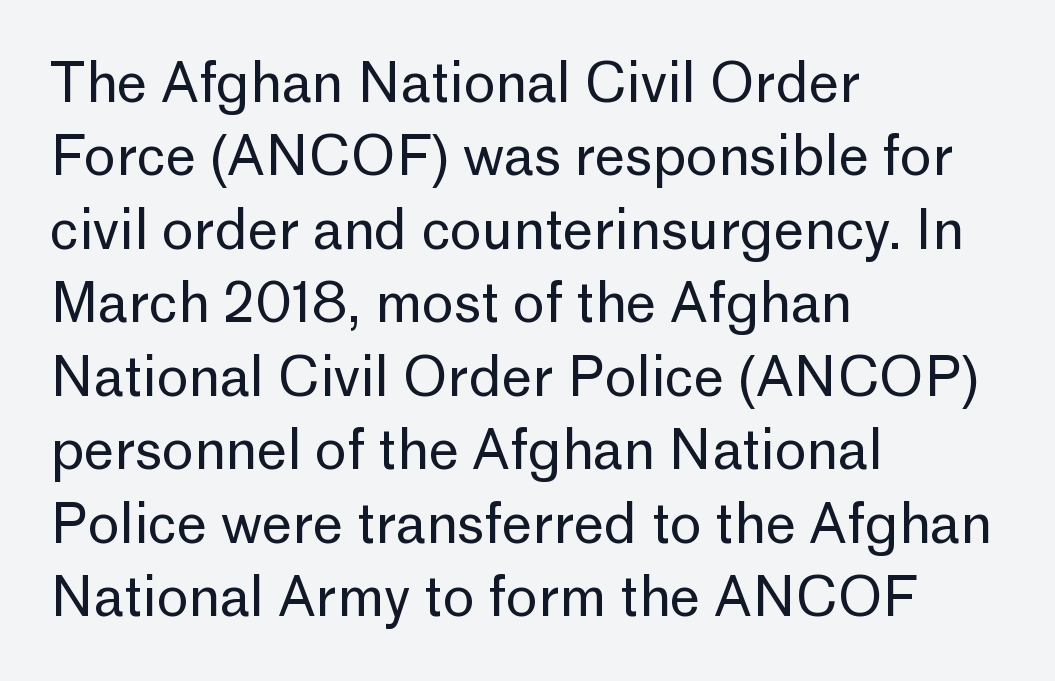
Rendered with straight, roman letterforms. Is there much room between lines? A standard amount, neither cramped nor airy. All the whitespace from short lines collects on the right. Type style note: lacks serifs.
